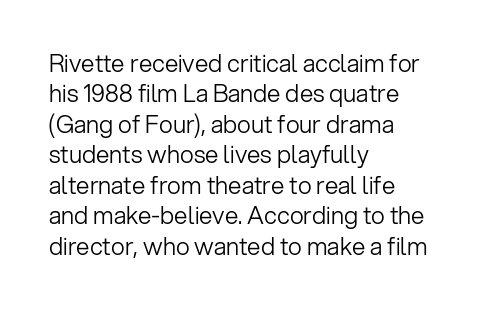
The type sits square on the baseline with zero lean. Only glyphs here, with clear space below each row. This sample is left-justified, so line endings fall wherever the words run out. Nothing unusual about the tracking: characters are spaced as the font intends. No extra ink here — the face is not bold.
